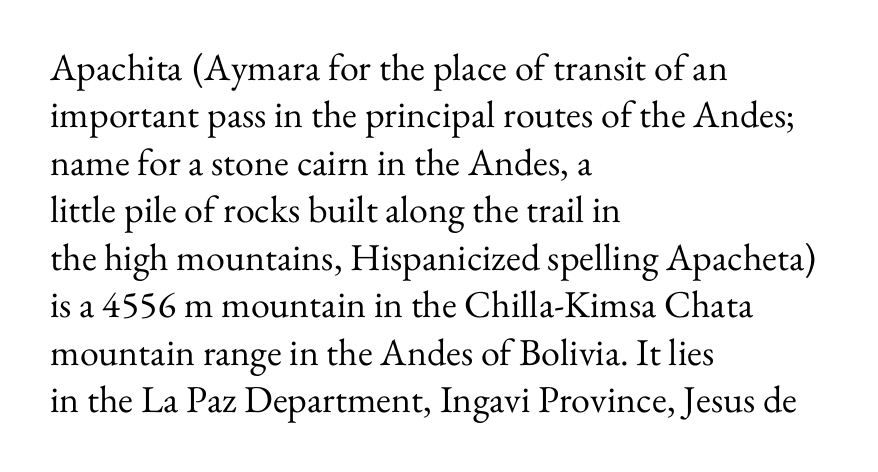
How would I describe the line gaps? Plain and ordinary. Each row of text sits above clean, open space. In terms of letterspacing, this is plain default setting. Stroke thickness stays within the range of a standard reading face or lighter. Spacing verdict: proportional, widths tailored to each character. To sum up the face: it has serifs.
